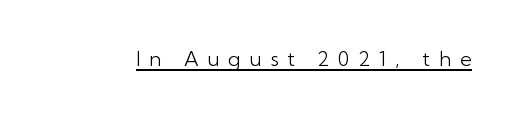
{"italic": "no", "bold": "no", "underline": "yes", "letter_spacing": "wide", "letter_spacing_em": 0.44, "glyph_px": 20}
